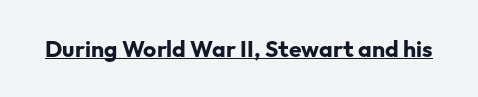
Heavy, bold letterforms. A rule runs beneath these lines of type. The type is set solid horizontally, with unmodified tracking. The lettering stays uniformly vertical, giving the passage a roman look.
